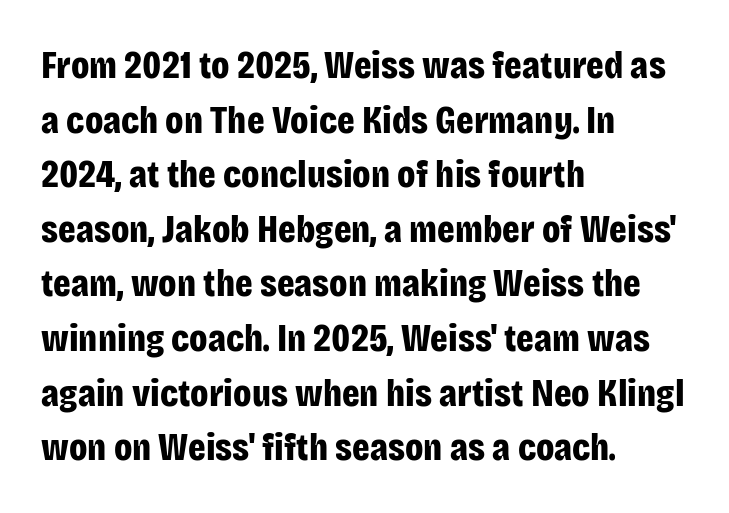
{"serif": "no", "italic": "no", "bold": "yes", "weight": "bold", "width": "condensed", "stroke_contrast": "low", "x_height": "large", "monospaced": "no", "underline": "no", "align": "left", "line_spacing": "normal", "line_spacing_ratio": 1.4, "letter_spacing": "normal", "letter_spacing_em": 0.0, "glyph_px": 39}
